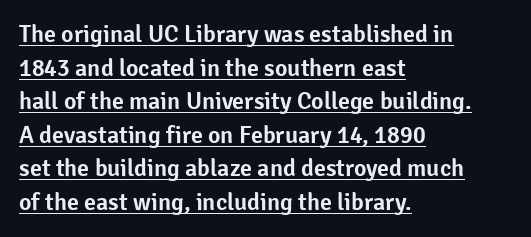
The image shows 24 px text type, upright; set left-aligned, normal line spacing (1.4x), normal letter spacing, underlined.
